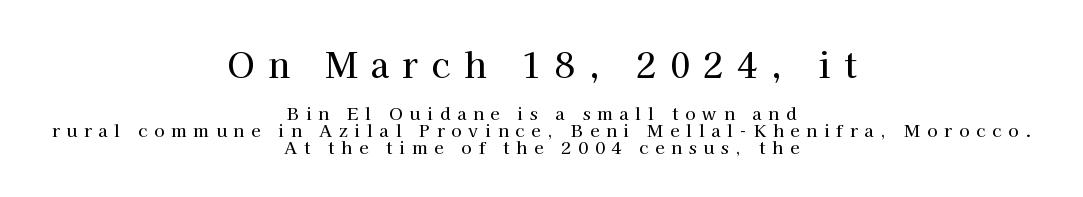
{"serif": "yes", "italic": "no", "width": "normal", "stroke_contrast": "high", "x_height": "medium", "monospaced": "no", "underline": "no", "align": "center", "line_spacing": "tight", "line_spacing_ratio": 1.01, "letter_spacing": "wide", "letter_spacing_em": 0.4, "larger_block": "first", "size_ratio": 2.0, "glyph_px": 34}
